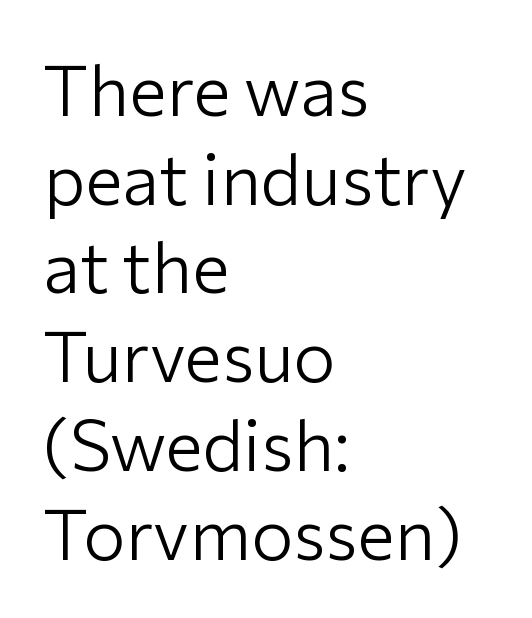
Posture: straight, roman, zero tilt. The characters are drawn with everyday or finer stroke widths. Descenders are the only things crossing below the line. The lines in this sample share a left origin and differ only in where they stop.
